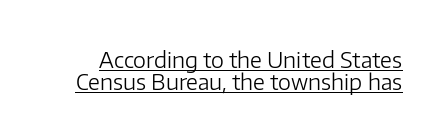
The letterforms sit at book weight or below. This sample carries an underscore along the baseline area. Every character sits straight up, as roman type does. The horizontal fit of the characters is conventional and even. Interline gaps are noticeably narrow in this sample.
